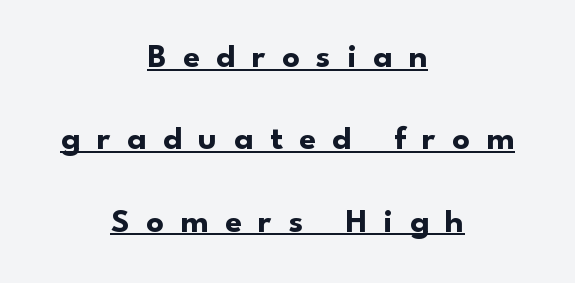
The image shows 34 px bold sans-serif type, upright; set centered, loose line spacing (2.42x), unusually wide letter spacing (+0.49 em), underlined; low stroke contrast and a small x-height.
